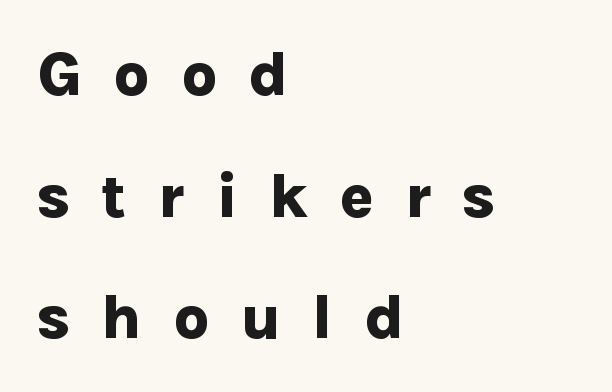
Q: Is the text bold? A: Yes.
Q: Is the text italic (slanted)? A: No, it is upright.
Q: Is the typeface a serif or a sans-serif typeface? A: Sans-serif.
Q: Is the text underlined? A: No.
Q: How is the paragraph aligned? A: Left-aligned.
Q: Is the spacing between letters normal or unusually wide? A: Unusually wide.
Q: Is the spacing between lines tight, normal or loose? A: Loose.
Q: Width (condensed, normal, or wide)? A: Normal.
Q: Stroke contrast? A: Low.
Q: x-height? A: Medium.
Q: Monospaced? A: No.
